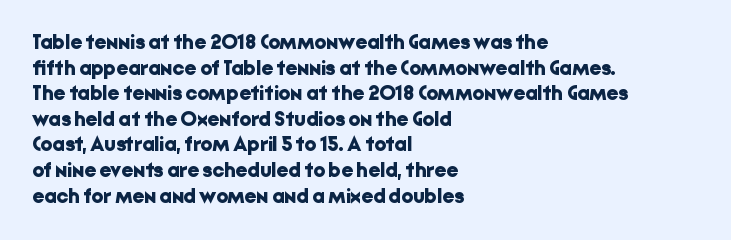
The image shows 21 px bold type, upright; set left-aligned, line spacing 1.22x, normal letter spacing, not underlined.
